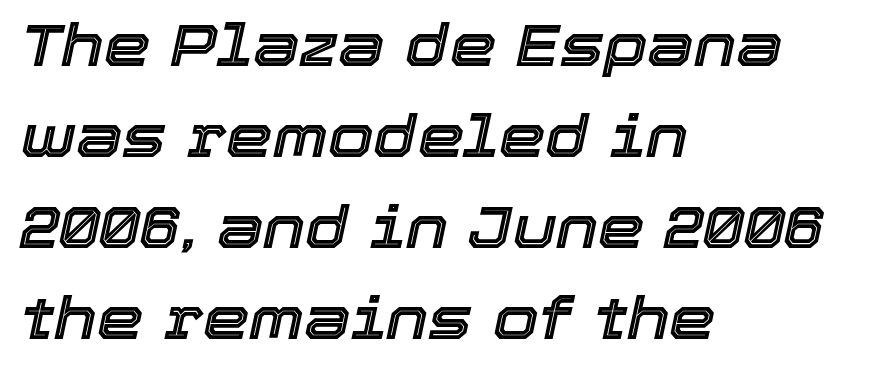
Q: Is the text italic (slanted)? A: Yes, it leans right by about 12 degrees.
Q: Is the text underlined? A: No.
Q: How is the paragraph aligned? A: Left-aligned.
Q: Is the spacing between letters normal or unusually wide? A: Normal.
Q: Is the spacing between lines tight, normal or loose? A: Normal.
Q: Width (condensed, normal, or wide)? A: Normal.
Q: x-height? A: Medium.
Q: Monospaced? A: No.
